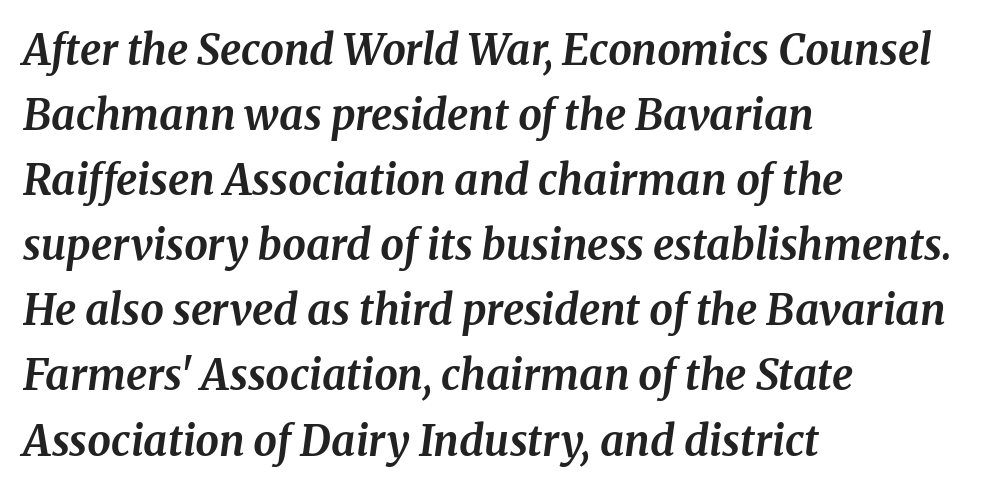
Q: Is the text bold? A: Yes.
Q: Is the text italic (slanted)? A: Yes, it leans right by about 8 degrees.
Q: Is the typeface a serif or a sans-serif typeface? A: Serif.
Q: Is the text underlined? A: No.
Q: How is the paragraph aligned? A: Left-aligned.
Q: Is the spacing between letters normal or unusually wide? A: Normal.
Q: Is the spacing between lines tight, normal or loose? A: Normal.
Q: Width (condensed, normal, or wide)? A: Normal.
Q: Stroke contrast? A: Medium.
Q: x-height? A: Medium.
Q: Monospaced? A: No.
